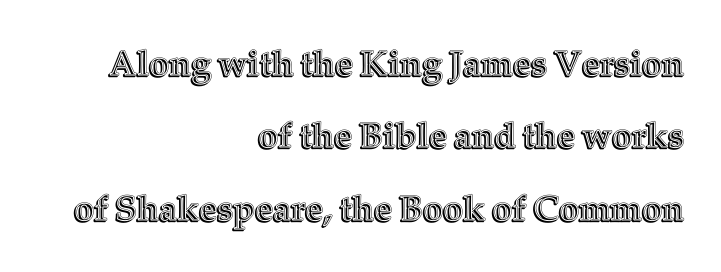
Honestly, there is no underline to notice here at all. Note the varied advance widths — an 'i' is clearly narrower than an 'm'. Style check: upright. The designer dialed line spacing up above the default. Right-aligned paragraph, ragged on the left.
